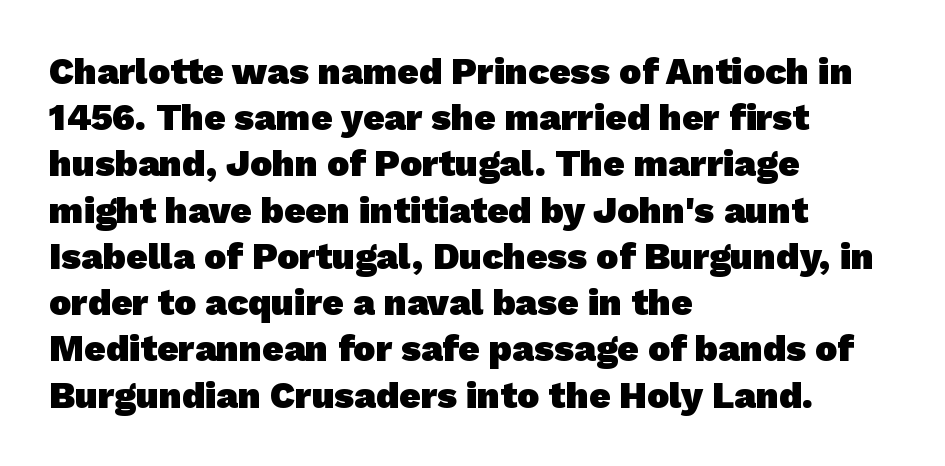
The image shows 37 px heavy sans-serif type; set left-aligned, normal line spacing (1.25x), normal letter spacing, not underlined; low stroke contrast and a medium x-height.
